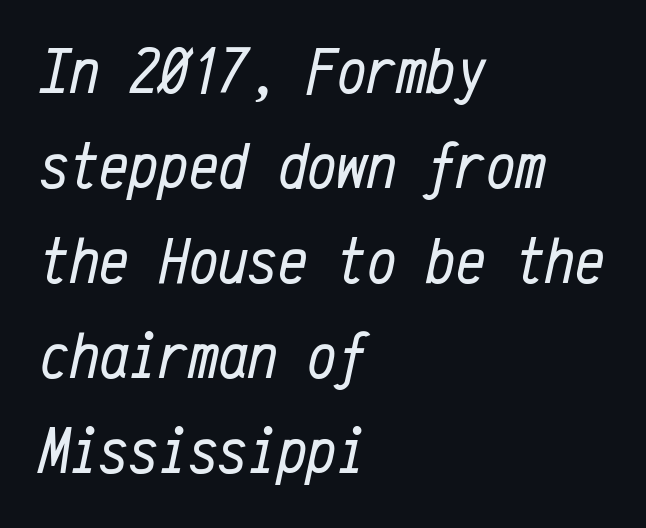
{"italic": "yes", "lean": "right", "slant_degrees": 12, "bold": "no", "weight": "regular", "width": "condensed", "stroke_contrast": "low", "x_height": "medium", "monospaced": "yes", "underline": "no", "align": "left", "line_spacing": "normal", "line_spacing_ratio": 1.44, "letter_spacing": "normal", "letter_spacing_em": 0.0, "glyph_px": 66}
